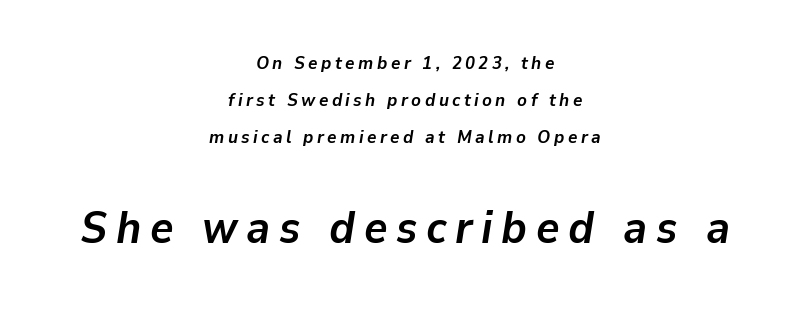
{"italic": "yes", "lean": "right", "slant_degrees": 9, "bold": "yes", "weight": "semibold", "width": "normal", "stroke_contrast": "low", "x_height": "medium", "monospaced": "no", "underline": "no", "align": "center", "line_spacing": "loose", "line_spacing_ratio": 2.05, "larger_block": "second", "size_ratio": 2.5, "glyph_px": 45}
